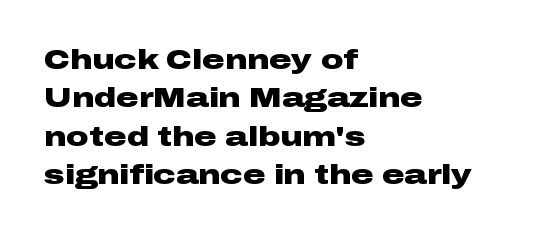
{"serif": "no", "italic": "no", "bold": "yes", "weight": "heavy", "width": "wide", "stroke_contrast": "low", "x_height": "medium", "monospaced": "no", "underline": "no", "align": "left", "line_spacing": "normal", "line_spacing_ratio": 1.37, "letter_spacing": "normal", "letter_spacing_em": 0.0, "glyph_px": 28}
